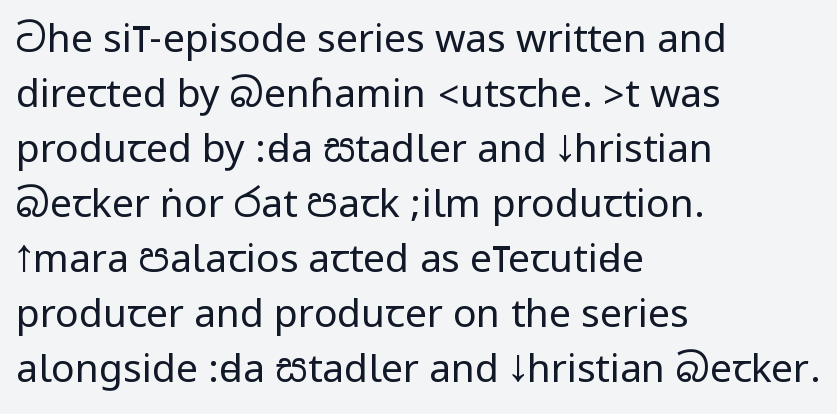
The image shows 39 px regular-weight, condensed sans-serif type, upright; set left-aligned, normal line spacing (1.41x), normal letter spacing, not underlined; low stroke contrast.
